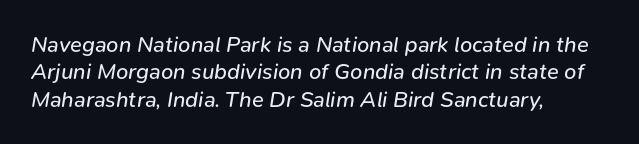
The image shows 22 px text type, italic (leaning right); set left-aligned, line spacing 1.24x, normal letter spacing, not underlined.
